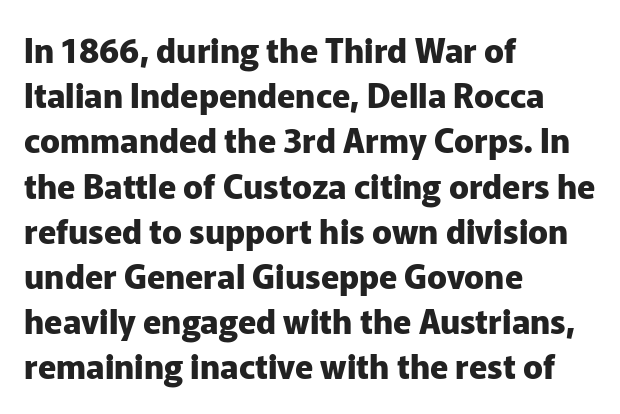
The image shows 33 px heavy sans-serif type, upright; set left-aligned, normal line spacing (1.37x), normal letter spacing, not underlined; low stroke contrast and a medium x-height.
